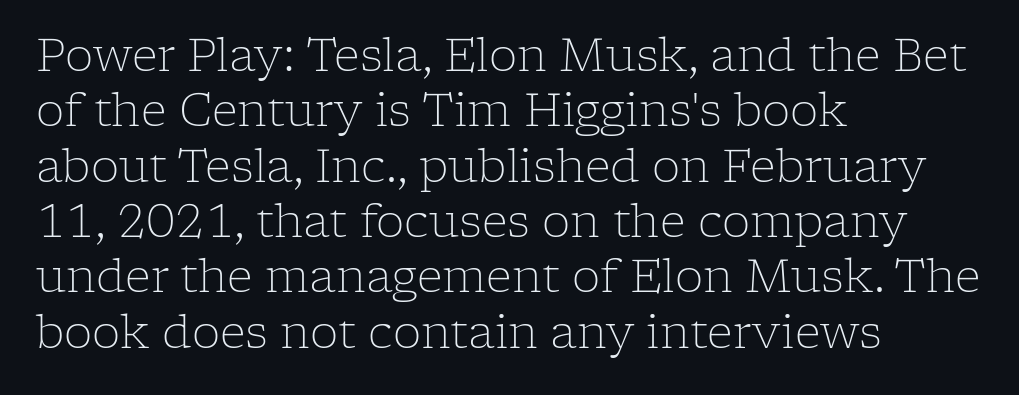
{"serif": "yes", "italic": "no", "bold": "no", "weight": "light", "width": "normal", "stroke_contrast": "low", "x_height": "medium", "monospaced": "no", "underline": "no", "align": "left", "line_spacing_ratio": 1.23, "letter_spacing": "normal", "letter_spacing_em": 0.0, "glyph_px": 45}
